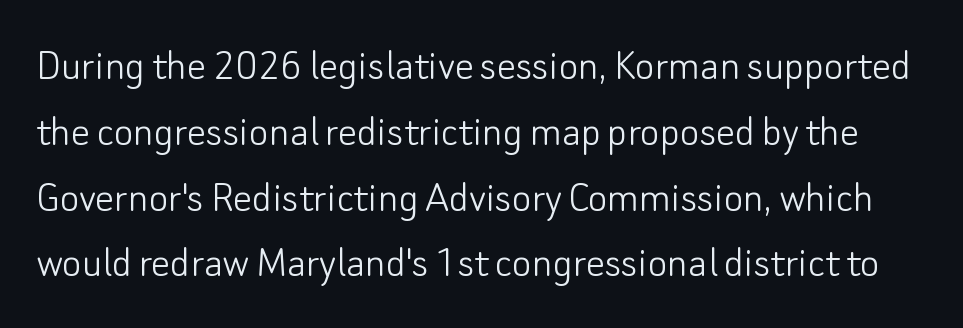
Q: Is the text bold? A: No.
Q: Is the text italic (slanted)? A: No, it is upright.
Q: Is the typeface a serif or a sans-serif typeface? A: Sans-serif.
Q: Is the text underlined? A: No.
Q: Is the spacing between letters normal or unusually wide? A: Normal.
Q: Is the spacing between lines tight, normal or loose? A: Normal.
Q: Width (condensed, normal, or wide)? A: Normal.
Q: Stroke contrast? A: Low.
Q: x-height? A: Small.
Q: Monospaced? A: No.
